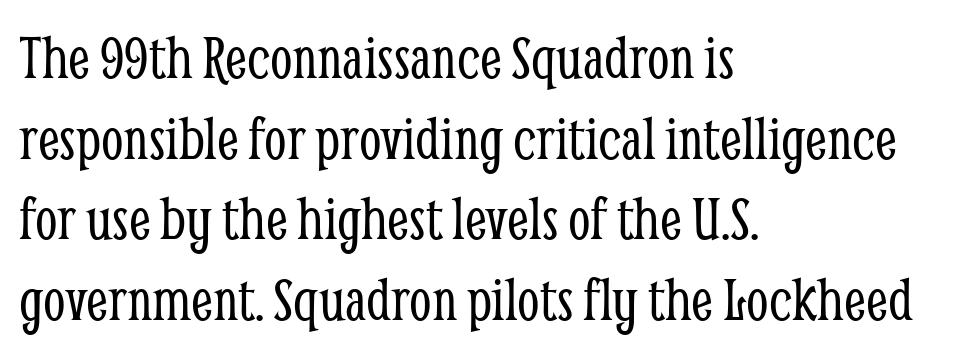
Q: Is the text bold? A: No.
Q: Is the text italic (slanted)? A: No, it is upright.
Q: Is the typeface a serif or a sans-serif typeface? A: Serif.
Q: Is the text underlined? A: No.
Q: How is the paragraph aligned? A: Left-aligned.
Q: Is the spacing between letters normal or unusually wide? A: Normal.
Q: Is the spacing between lines tight, normal or loose? A: Normal.
Q: Width (condensed, normal, or wide)? A: Condensed.
Q: Stroke contrast? A: Low.
Q: x-height? A: Medium.
Q: Monospaced? A: No.
